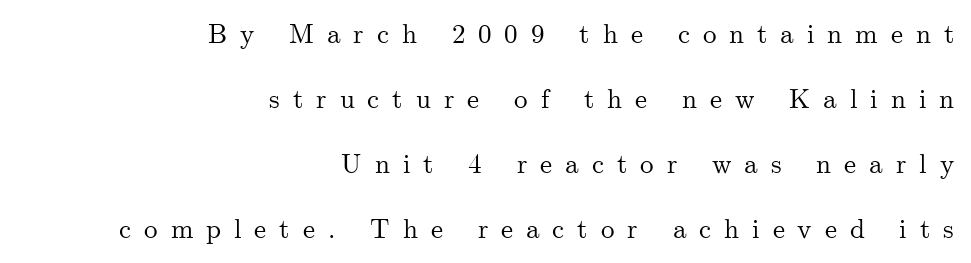
The type is letterspaced generously, with wide tracking. Ascenders rise straight up at ninety degrees. The designer dialed line spacing up above the default. Lines of text with bare space underneath. Alignment: flush right.
